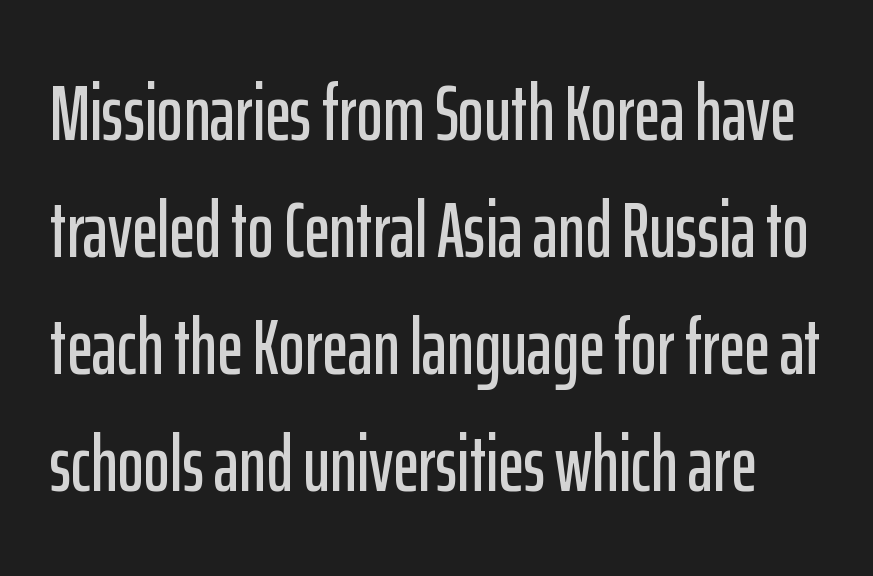
{"serif": "no", "italic": "no", "width": "condensed", "stroke_contrast": "low", "x_height": "medium", "monospaced": "no", "underline": "no", "line_spacing": "normal", "line_spacing_ratio": 1.48, "letter_spacing": "normal", "letter_spacing_em": 0.0, "glyph_px": 79}
